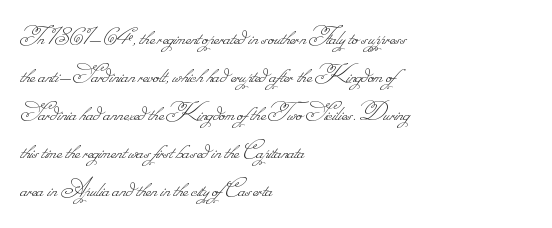
Ink coverage per letter is moderate at most. Descender tails drop into unmarked territory. The line-height multiplier appears to be the usual default. Is the block centered? No — it sits flush against the left margin.
